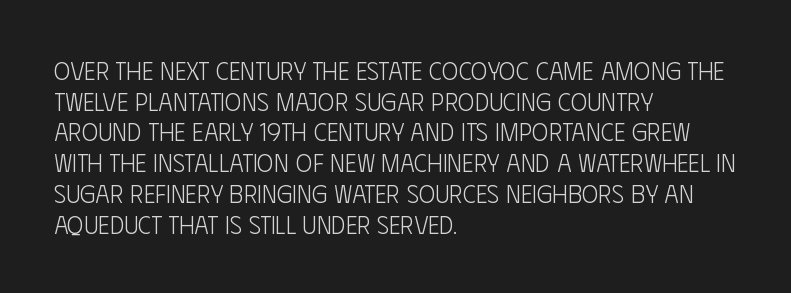
The image shows 25 px text type, upright; set left-aligned, line spacing 1.23x, normal letter spacing, not underlined.
